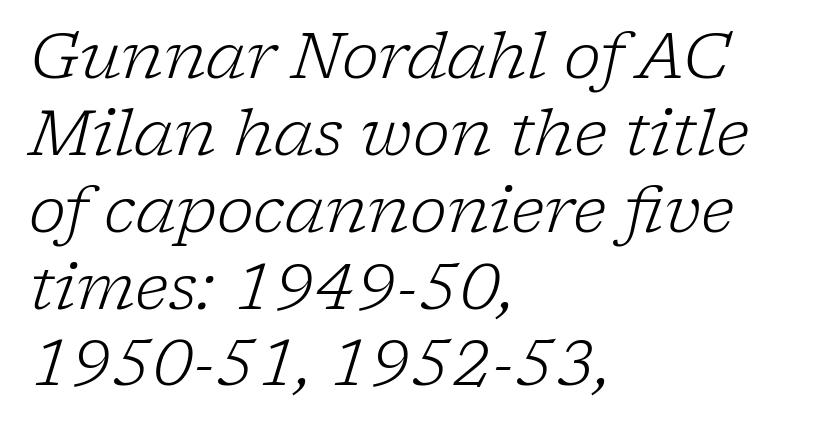
{"serif": "yes", "italic": "yes", "lean": "right", "slant_degrees": 17, "bold": "no", "weight": "light", "width": "normal", "stroke_contrast": "low", "x_height": "medium", "monospaced": "no", "underline": "no", "align": "left", "line_spacing_ratio": 1.22, "letter_spacing": "normal", "letter_spacing_em": 0.0, "glyph_px": 63}
